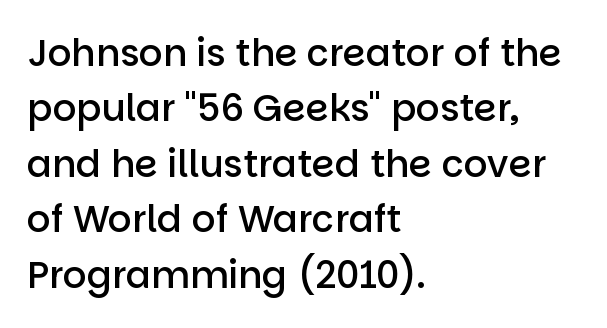
The image shows 37 px semibold sans-serif type, upright; set left-aligned, normal line spacing (1.5x), normal letter spacing, not underlined; low stroke contrast and a large x-height.
